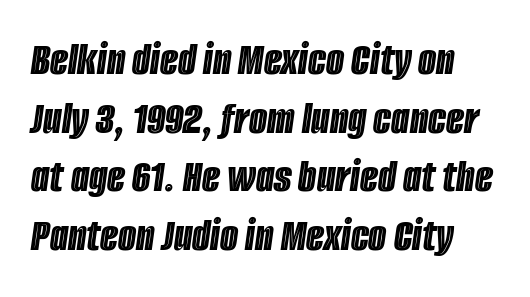
{"italic": "yes", "lean": "right", "slant_degrees": 8, "width": "condensed", "x_height": "large", "monospaced": "no", "underline": "no", "line_spacing": "normal", "line_spacing_ratio": 1.25, "letter_spacing": "normal", "letter_spacing_em": 0.0, "glyph_px": 47}
